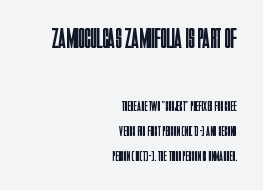
{"serif": "no", "italic": "no", "bold": "no", "weight": "regular", "width": "condensed", "stroke_contrast": "low", "x_height": "large", "monospaced": "no", "underline": "no", "align": "right", "line_spacing_ratio": 1.8, "letter_spacing": "normal", "letter_spacing_em": 0.0, "larger_block": "first", "size_ratio": 2.0, "glyph_px": 28}
